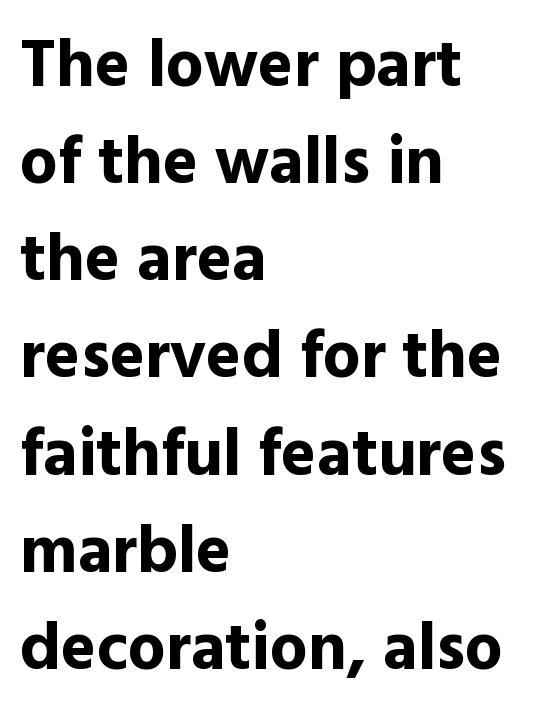
The image shows 67 px bold sans-serif type, upright; set left-aligned, normal line spacing (1.45x), normal letter spacing, not underlined; a medium x-height.
